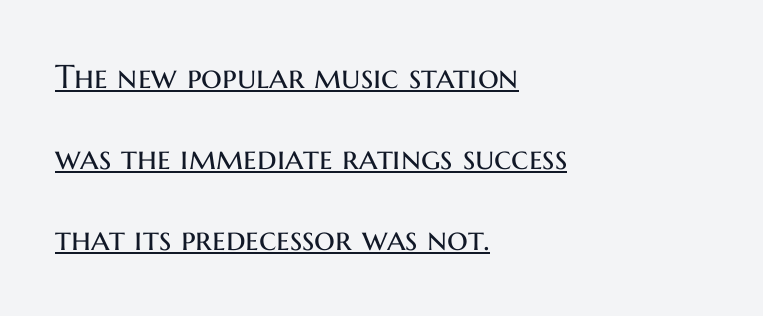
Q: Is the text bold? A: No.
Q: Is the text italic (slanted)? A: No, it is upright.
Q: Is the typeface a serif or a sans-serif typeface? A: Sans-serif.
Q: Is the text underlined? A: Yes.
Q: How is the paragraph aligned? A: Left-aligned.
Q: Is the spacing between letters normal or unusually wide? A: Normal.
Q: Is the spacing between lines tight, normal or loose? A: Loose.
Q: Width (condensed, normal, or wide)? A: Normal.
Q: Stroke contrast? A: Medium.
Q: x-height? A: Medium.
Q: Monospaced? A: No.
